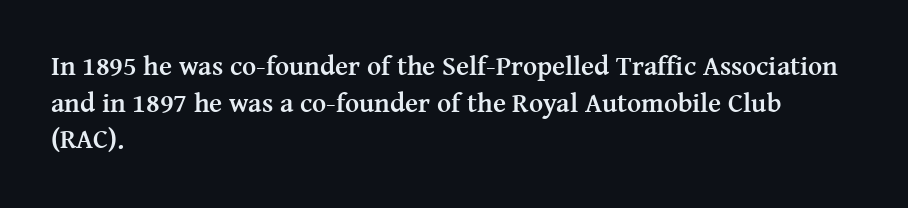
The image shows 27 px bold type, upright; set left-aligned, normal line spacing (1.36x), normal letter spacing, not underlined.
